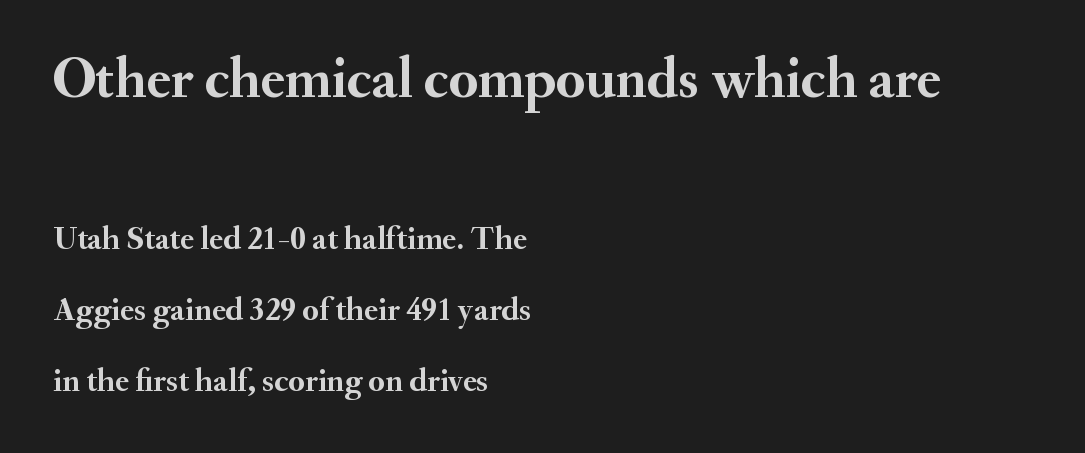
Q: Is the text bold? A: Yes.
Q: Is the text italic (slanted)? A: No, it is upright.
Q: Is the typeface a serif or a sans-serif typeface? A: Serif.
Q: Is the text underlined? A: No.
Q: How is the paragraph aligned? A: Left-aligned.
Q: Is the spacing between letters normal or unusually wide? A: Normal.
Q: Is the spacing between lines tight, normal or loose? A: Loose.
Q: Which block of text is set in a larger size, the first (top) or the second (bottom)? A: The first (top) one.
Q: Width (condensed, normal, or wide)? A: Normal.
Q: Stroke contrast? A: Medium.
Q: x-height? A: Small.
Q: Monospaced? A: No.
